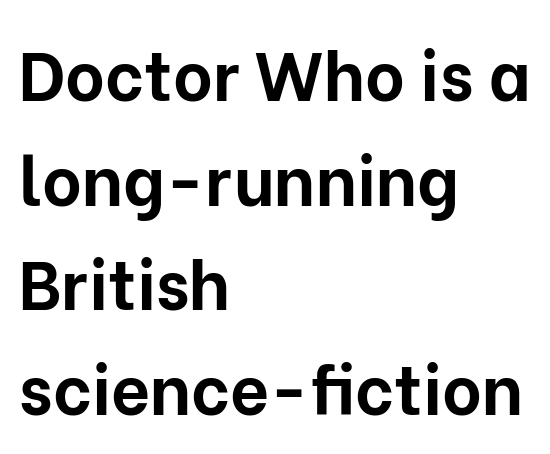
Q: Is the text bold? A: Yes.
Q: Is the text italic (slanted)? A: No, it is upright.
Q: Is the typeface a serif or a sans-serif typeface? A: Sans-serif.
Q: Is the text underlined? A: No.
Q: How is the paragraph aligned? A: Left-aligned.
Q: Is the spacing between letters normal or unusually wide? A: Normal.
Q: Is the spacing between lines tight, normal or loose? A: Normal.
Q: Width (condensed, normal, or wide)? A: Normal.
Q: Stroke contrast? A: Low.
Q: x-height? A: Medium.
Q: Monospaced? A: No.
